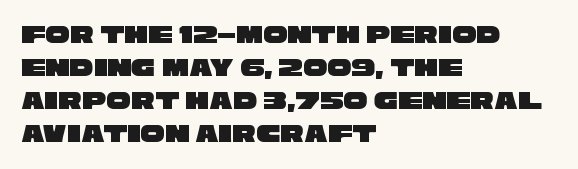
{"underline": "no", "align": "left", "line_spacing_ratio": 1.22, "letter_spacing": "normal", "letter_spacing_em": 0.0, "glyph_px": 27}
